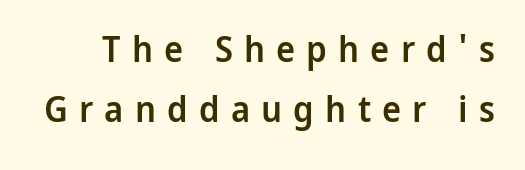
Q: Is the text bold? A: Semi-bold.
Q: Is the text italic (slanted)? A: No, it is upright.
Q: Is the typeface a serif or a sans-serif typeface? A: Sans-serif.
Q: Is the text underlined? A: No.
Q: Is the spacing between letters normal or unusually wide? A: Unusually wide.
Q: Is the spacing between lines tight, normal or loose? A: Normal.
Q: Width (condensed, normal, or wide)? A: Normal.
Q: Stroke contrast? A: Low.
Q: x-height? A: Medium.
Q: Monospaced? A: No.
